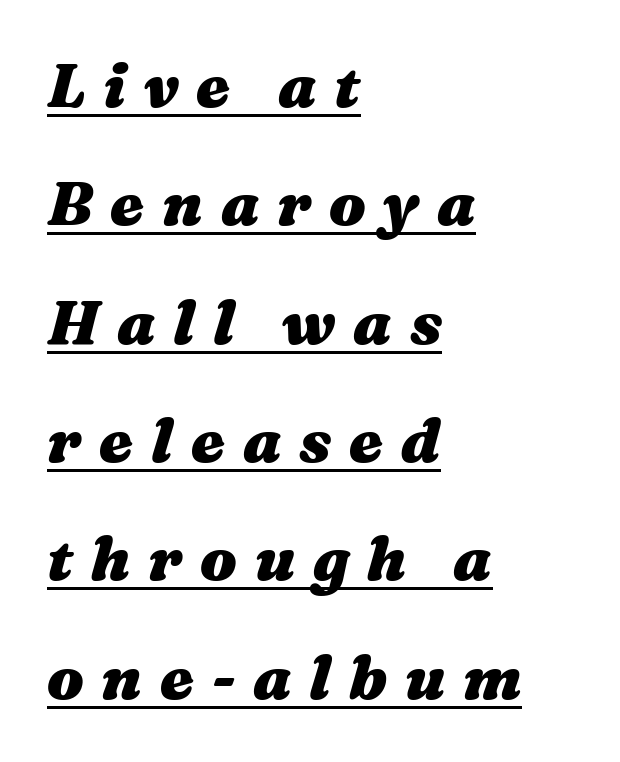
Q: Is the text bold? A: Yes.
Q: Is the text italic (slanted)? A: Yes, it leans right by about 16 degrees.
Q: Is the text underlined? A: Yes.
Q: How is the paragraph aligned? A: Left-aligned.
Q: Is the spacing between letters normal or unusually wide? A: Unusually wide.
Q: Is the spacing between lines tight, normal or loose? A: Loose.
Q: Width (condensed, normal, or wide)? A: Wide.
Q: Stroke contrast? A: Medium.
Q: x-height? A: Medium.
Q: Monospaced? A: No.
